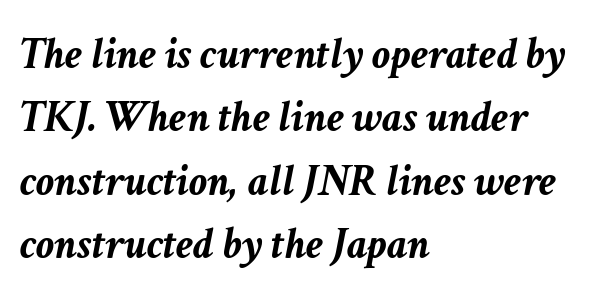
Q: Is the text bold? A: Yes.
Q: Is the text italic (slanted)? A: Yes, it leans right by about 11 degrees.
Q: Is the text underlined? A: No.
Q: How is the paragraph aligned? A: Left-aligned.
Q: Is the spacing between letters normal or unusually wide? A: Normal.
Q: Is the spacing between lines tight, normal or loose? A: Normal.
Q: Width (condensed, normal, or wide)? A: Normal.
Q: Stroke contrast? A: Low.
Q: x-height? A: Medium.
Q: Monospaced? A: No.
